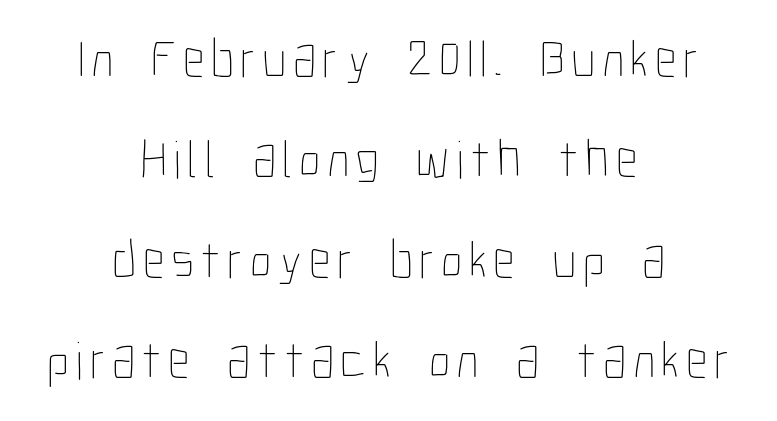
Proportional: the letters do not fall into vertical columns. Does the copy run flush right? No — it is centered line by line. The typeface has the unassuming heft of standard copy or less. Notice how the stems are strictly vertical — no italics here. Letters rest on an invisible, unmarked baseline.
